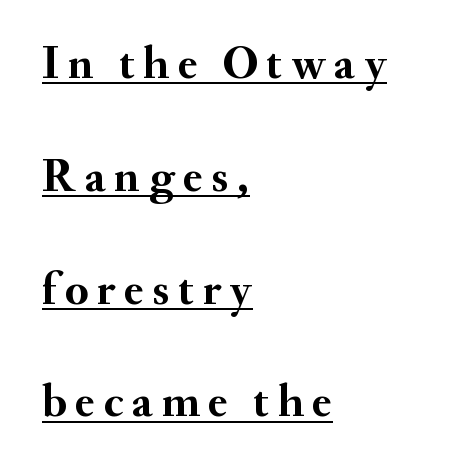
Q: Is the text bold? A: Yes.
Q: Is the text italic (slanted)? A: No, it is upright.
Q: Is the typeface a serif or a sans-serif typeface? A: Serif.
Q: Is the text underlined? A: Yes.
Q: How is the paragraph aligned? A: Left-aligned.
Q: Is the spacing between lines tight, normal or loose? A: Loose.
Q: Width (condensed, normal, or wide)? A: Normal.
Q: Stroke contrast? A: Medium.
Q: x-height? A: Small.
Q: Monospaced? A: No.
